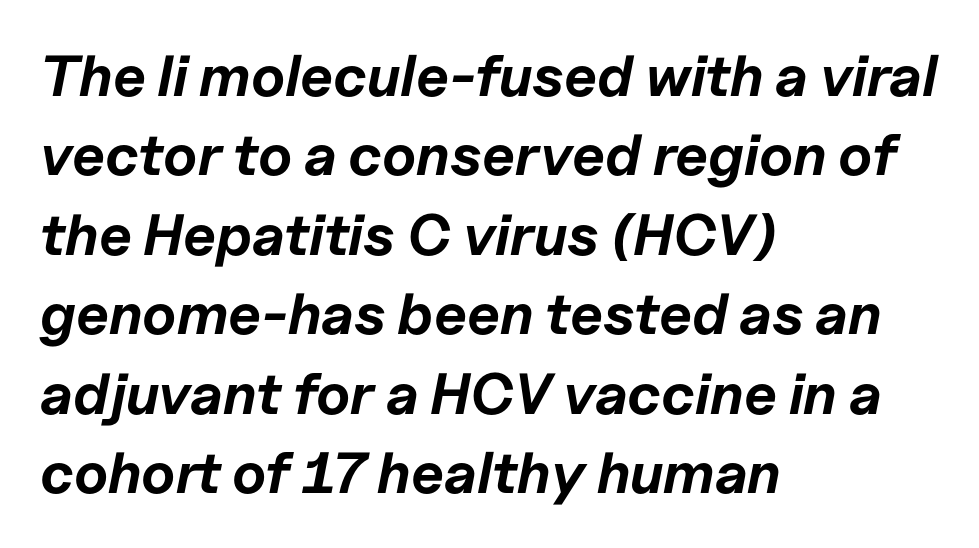
Q: Is the text bold? A: Yes.
Q: Is the text italic (slanted)? A: Yes, it leans right by about 11 degrees.
Q: Is the text underlined? A: No.
Q: How is the paragraph aligned? A: Left-aligned.
Q: Is the spacing between letters normal or unusually wide? A: Normal.
Q: Is the spacing between lines tight, normal or loose? A: Normal.
Q: Width (condensed, normal, or wide)? A: Normal.
Q: Stroke contrast? A: Low.
Q: x-height? A: Medium.
Q: Monospaced? A: No.
